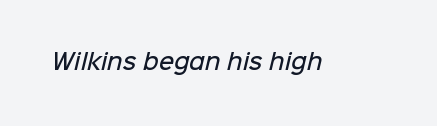
The image shows 21 px text type; set normal letter spacing, not underlined.
